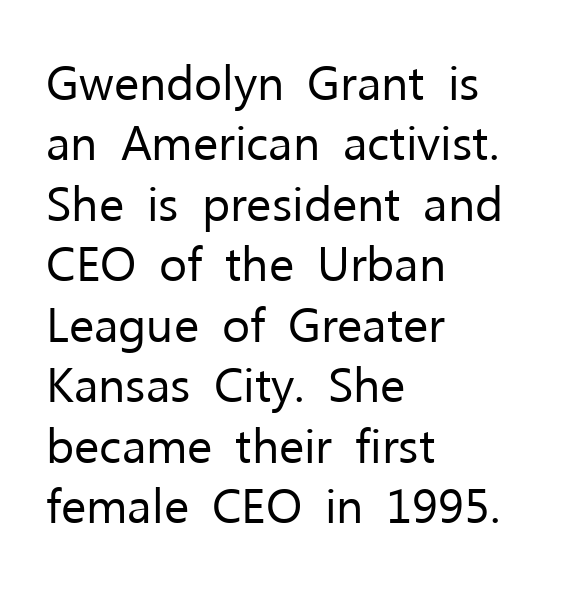
{"serif": "no", "italic": "no", "bold": "no", "weight": "regular", "width": "normal", "stroke_contrast": "low", "x_height": "medium", "monospaced": "no", "underline": "no", "align": "left", "line_spacing": "normal", "line_spacing_ratio": 1.26, "letter_spacing": "normal", "letter_spacing_em": 0.0, "glyph_px": 48}
